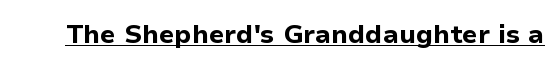
{"italic": "no", "bold": "yes", "underline": "yes", "letter_spacing": "normal", "letter_spacing_em": 0.0, "glyph_px": 26}
